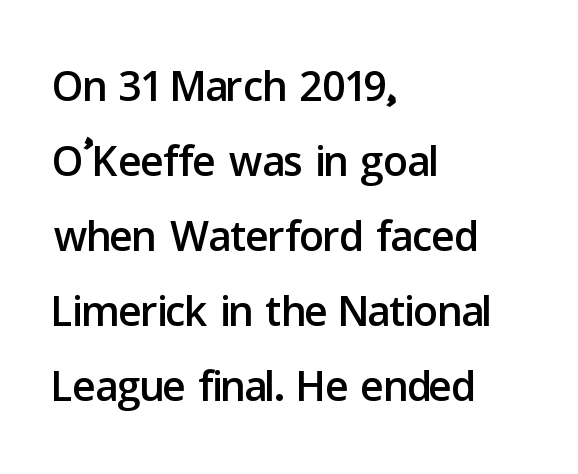
The image shows 61 px sans-serif type, upright; set left-aligned, line spacing 1.23x, normal letter spacing, not underlined; low stroke contrast and a medium x-height.
